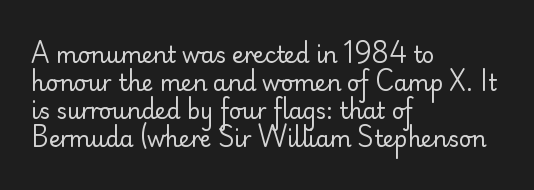
Q: Is the text bold? A: No.
Q: Is the text italic (slanted)? A: No, it is upright.
Q: Is the text underlined? A: No.
Q: How is the paragraph aligned? A: Left-aligned.
Q: Is the spacing between letters normal or unusually wide? A: Normal.
Q: Is the spacing between lines tight, normal or loose? A: Normal.
